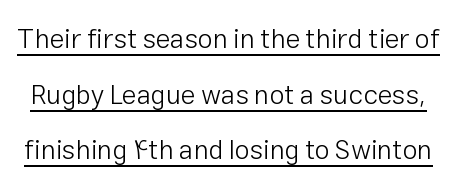
Q: Is the text bold? A: No.
Q: Is the text italic (slanted)? A: No, it is upright.
Q: Is the text underlined? A: Yes.
Q: Is the spacing between letters normal or unusually wide? A: Normal.
Q: Is the spacing between lines tight, normal or loose? A: Loose.
